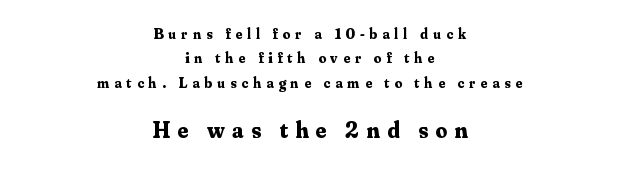
Q: Is the text bold? A: Yes.
Q: Is the text italic (slanted)? A: No, it is upright.
Q: Is the text underlined? A: No.
Q: How is the paragraph aligned? A: Centered.
Q: Is the spacing between letters normal or unusually wide? A: Unusually wide.
Q: Is the spacing between lines tight, normal or loose? A: Normal.
Q: Which block of text is set in a larger size, the first (top) or the second (bottom)? A: The second (bottom) one.
